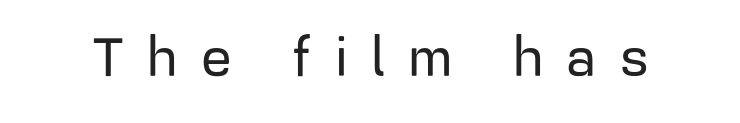
{"serif": "no", "italic": "no", "width": "normal", "stroke_contrast": "low", "x_height": "medium", "monospaced": "no", "underline": "no", "letter_spacing": "wide", "letter_spacing_em": 0.43, "glyph_px": 54}
